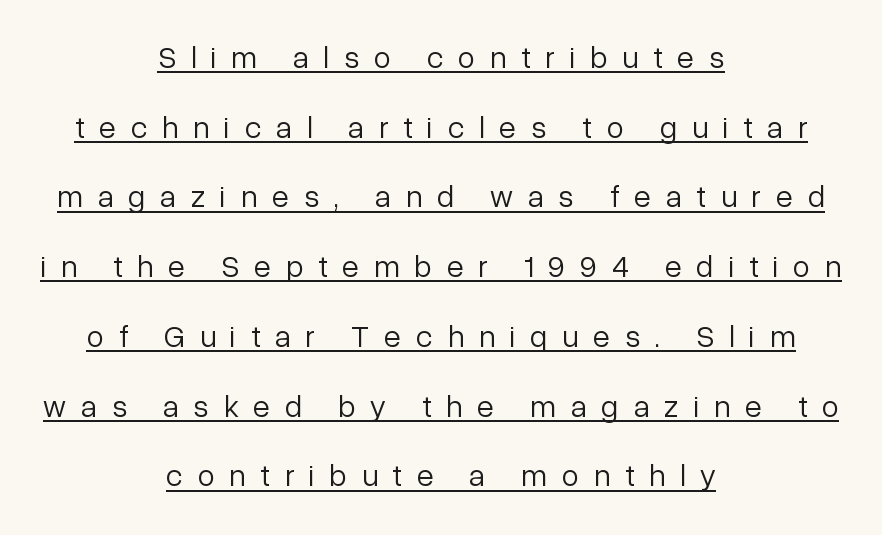
The image shows 31 px light sans-serif type, upright; set centered, loose line spacing (2.25x), unusually wide letter spacing (+0.48 em), underlined; low stroke contrast and a medium x-height.
